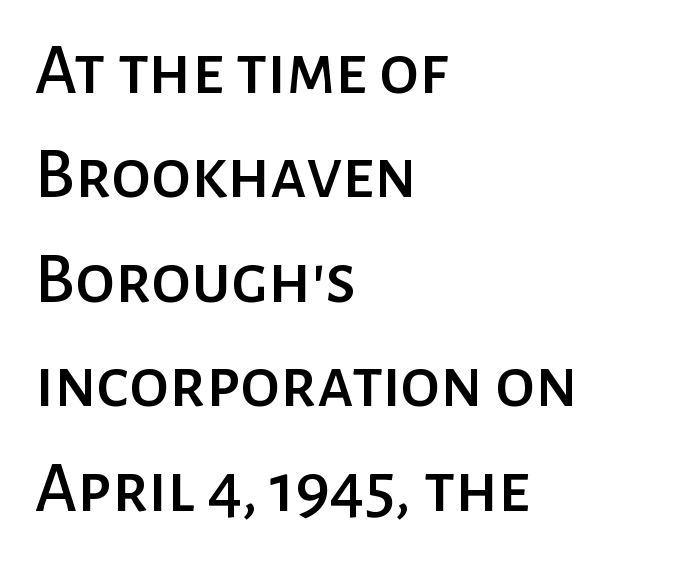
{"serif": "no", "italic": "no", "width": "normal", "stroke_contrast": "low", "x_height": "medium", "monospaced": "no", "underline": "no", "align": "left", "line_spacing": "normal", "line_spacing_ratio": 1.45, "letter_spacing": "normal", "letter_spacing_em": 0.0, "glyph_px": 72}
